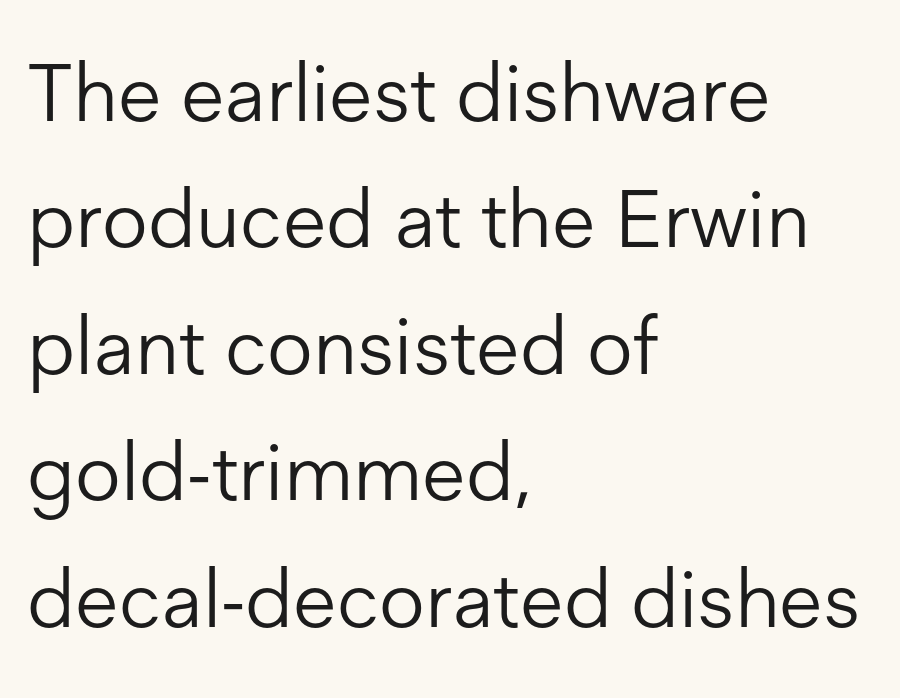
Line spacing here is normal. Is there any slant? The stems are plumb. Descender tails drop into unmarked territory. Short note: letters normally spaced.
